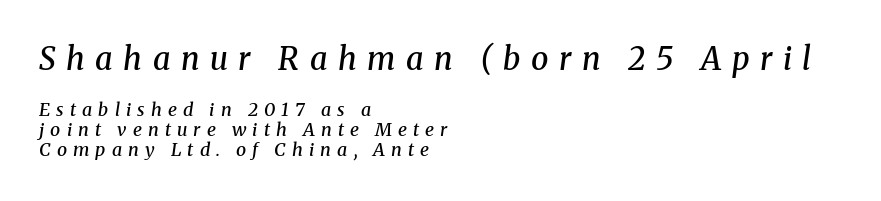
Q: Is the text bold? A: Semi-bold.
Q: Is the text italic (slanted)? A: Yes, it leans right by about 8 degrees.
Q: Is the typeface a serif or a sans-serif typeface? A: Serif.
Q: Is the text underlined? A: No.
Q: How is the paragraph aligned? A: Left-aligned.
Q: Is the spacing between letters normal or unusually wide? A: Unusually wide.
Q: Is the spacing between lines tight, normal or loose? A: Tight.
Q: Which block of text is set in a larger size, the first (top) or the second (bottom)? A: The first (top) one.
Q: Width (condensed, normal, or wide)? A: Normal.
Q: Stroke contrast? A: Medium.
Q: x-height? A: Medium.
Q: Monospaced? A: No.
